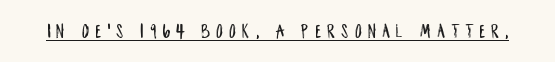
The image shows 20 px text type, upright; set unusually wide letter spacing (+0.32 em), underlined.
